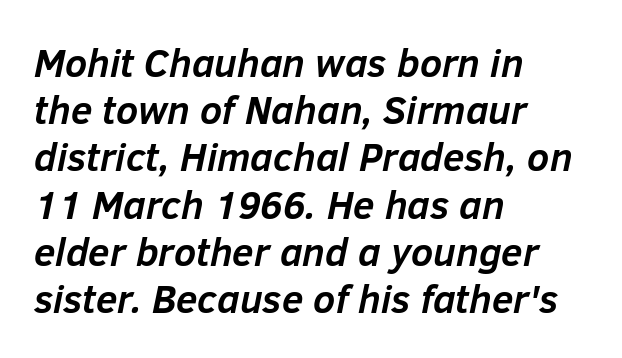
The image shows 39 px semibold type, italic (leaning right); set left-aligned, line spacing 1.21x, normal letter spacing, not underlined; low stroke contrast and a medium x-height.
